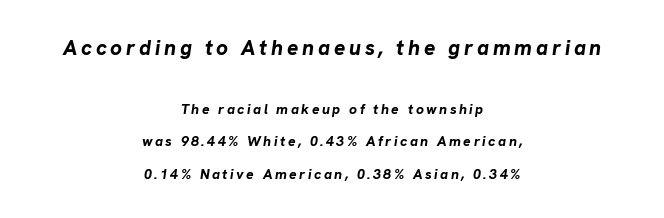
{"italic": "yes", "lean": "right", "slant_degrees": 8, "bold": "yes", "underline": "no", "align": "center", "line_spacing": "loose", "line_spacing_ratio": 2.33, "larger_block": "first", "size_ratio": 1.5, "glyph_px": 21}
